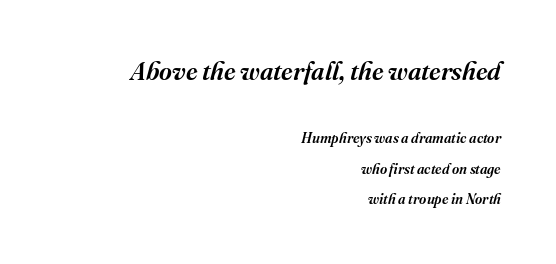
{"italic": "yes", "lean": "right", "slant_degrees": 16, "underline": "no", "align": "right", "line_spacing": "loose", "line_spacing_ratio": 2.17, "letter_spacing": "normal", "letter_spacing_em": 0.0, "larger_block": "first", "size_ratio": 1.79, "glyph_px": 25}
